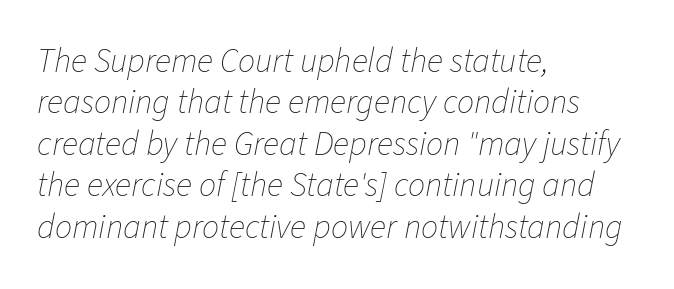
{"italic": "yes", "lean": "right", "slant_degrees": 11, "bold": "no", "weight": "thin", "width": "normal", "stroke_contrast": "low", "x_height": "medium", "monospaced": "no", "underline": "no", "align": "left", "line_spacing_ratio": 1.22, "letter_spacing": "normal", "letter_spacing_em": 0.0, "glyph_px": 34}
